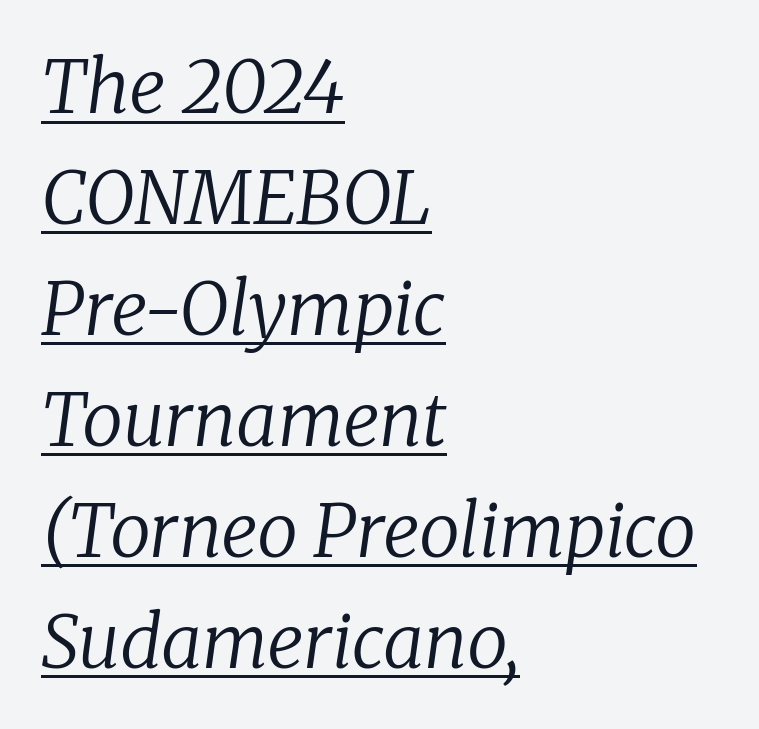
Each word holds together tightly as a unit, with standard inter-letter gaps. The paragraph shown leans on its left margin. The rendering uses natural spacing where letterforms have individual widths. Underlined type. Weight: regular or lighter.
